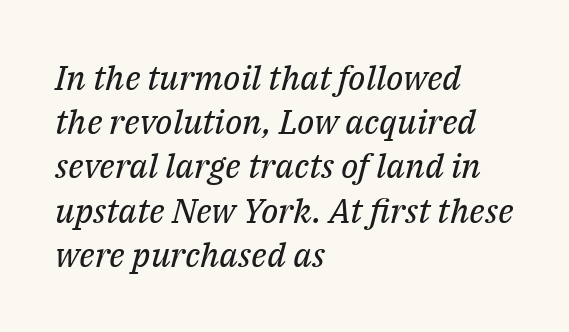
The image shows 34 px regular-weight serif type, italic (leaning right); set left-aligned, normal line spacing (1.3x), normal letter spacing, not underlined; medium stroke contrast and a medium x-height.
